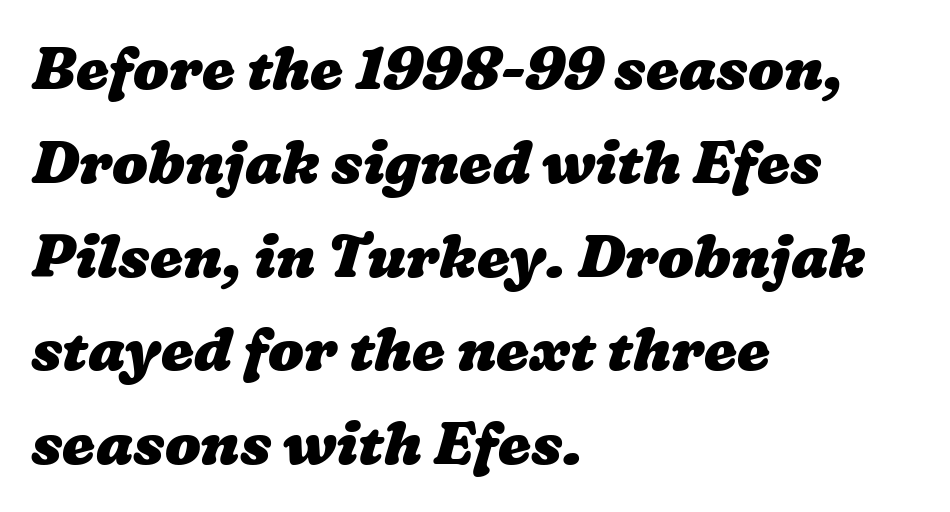
Q: Is the text bold? A: Yes.
Q: Is the text underlined? A: No.
Q: How is the paragraph aligned? A: Left-aligned.
Q: Is the spacing between letters normal or unusually wide? A: Normal.
Q: Is the spacing between lines tight, normal or loose? A: Normal.
Q: Width (condensed, normal, or wide)? A: Wide.
Q: Stroke contrast? A: Low.
Q: x-height? A: Medium.
Q: Monospaced? A: No.
